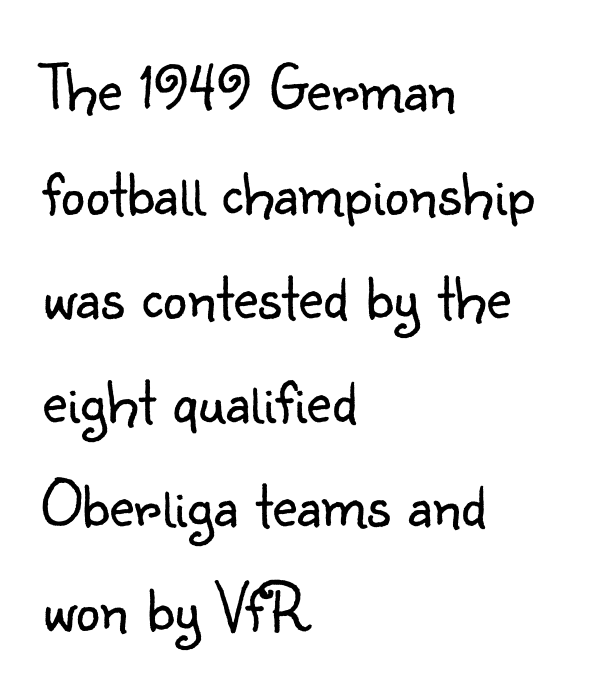
The passage shown stacks its lines at a standard gap. Style check: upright. The passage shown has conventional tracking throughout. A typesetter would call this proportional, since set widths differ per character.
